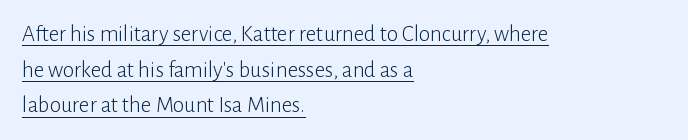
Q: Is the text bold? A: No.
Q: Is the text italic (slanted)? A: No, it is upright.
Q: Is the text underlined? A: Yes.
Q: How is the paragraph aligned? A: Left-aligned.
Q: Is the spacing between letters normal or unusually wide? A: Normal.
Q: Is the spacing between lines tight, normal or loose? A: Normal.
